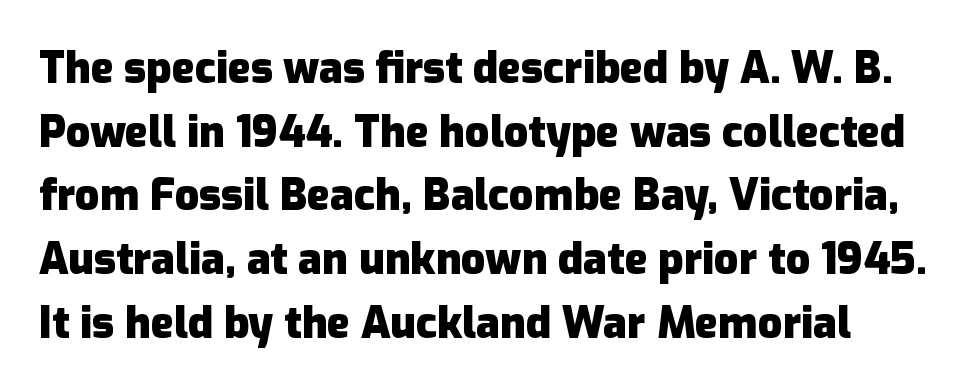
The rendering shows plain stroke endings on the letterforms — a sans-serif design. The line-height multiplier appears to be the usual default. The tracking reads as untouched default to a designer's eye. A bare baseline throughout the passage. The rendering uses natural spacing where letterforms have individual widths.
